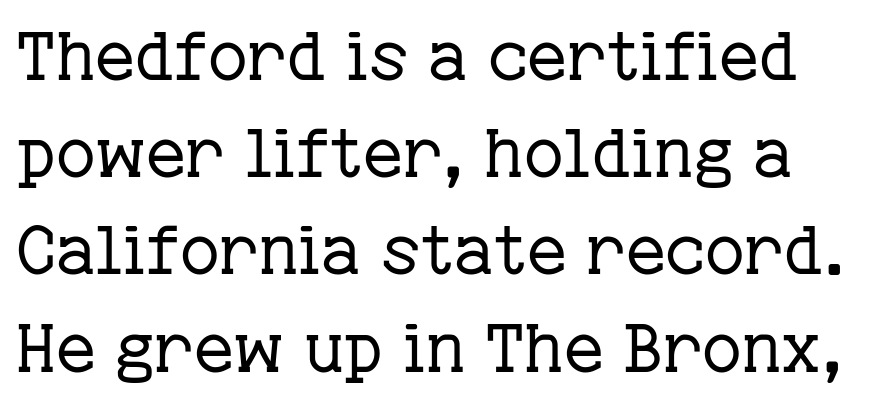
Tracking value appears to be zero — textbook default spacing. What's the leading like? Ordinary, nothing unusual. Has an underline been added? It has not. The typesetting does not lean heavy: it is not bold. The font's upright variant was chosen for this text. Unlike a clean sans, this face finishes its strokes with serifs.
